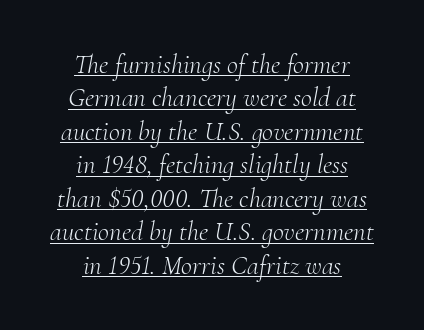
{"italic": "yes", "lean": "right", "slant_degrees": 10, "bold": "no", "underline": "yes", "align": "center", "line_spacing_ratio": 1.24, "letter_spacing": "normal", "letter_spacing_em": 0.0, "glyph_px": 27}
